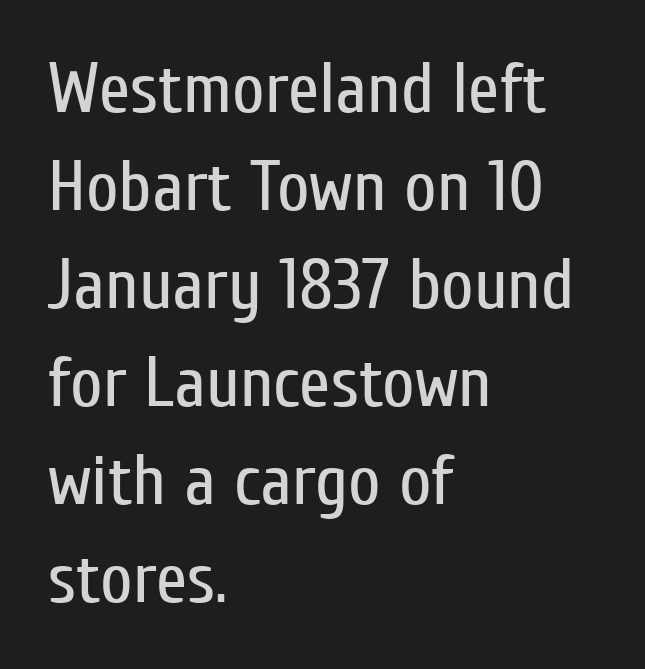
The image shows 71 px regular-weight, condensed sans-serif type, upright; set left-aligned, normal line spacing (1.38x), normal letter spacing, not underlined; low stroke contrast and a medium x-height.
